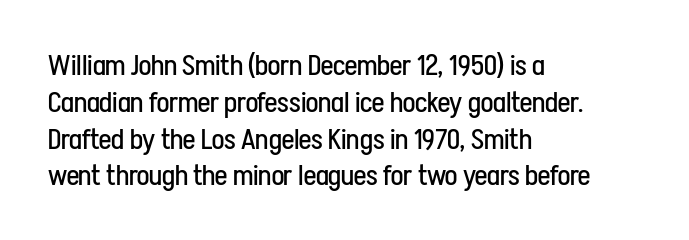
The image shows 29 px regular-weight, condensed sans-serif type, upright; set left-aligned, normal line spacing (1.27x), normal letter spacing, not underlined; low stroke contrast and a medium x-height.
